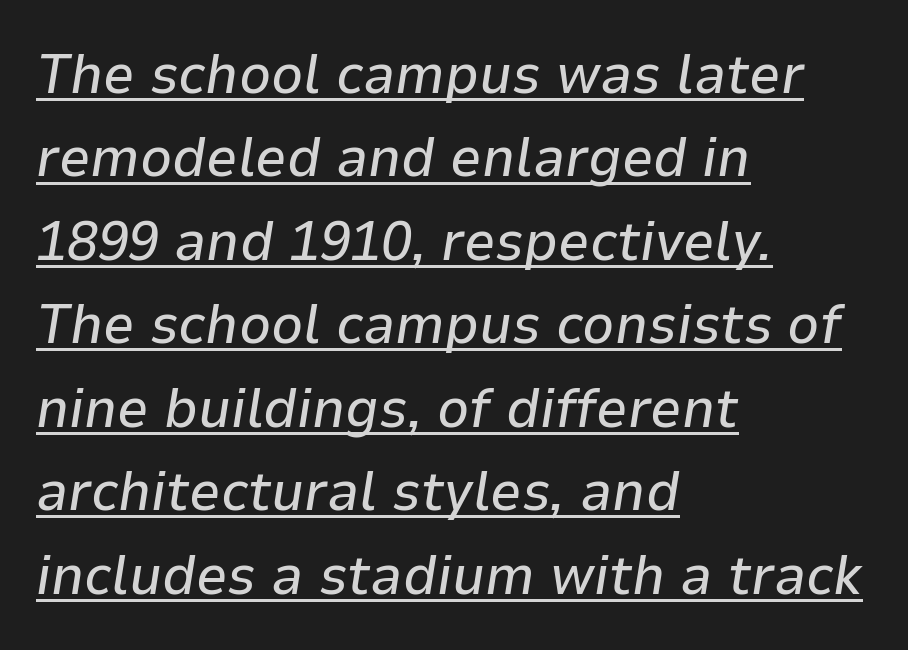
Visually the block forms a straight wall on the left and a jagged coastline on the right. The letters sit at their default tracking, neither squeezed nor spread. The passage shown is typed in a proportional face where columns would drift. Rendered with sloped, italic letterforms. Does a line run under the words? Yes, clearly. The designer left line spacing at the default.
